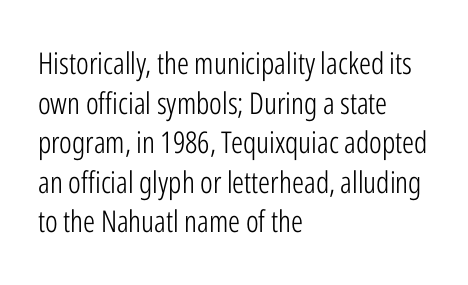
The image shows 30 px light, condensed sans-serif type, upright; set left-aligned, normal line spacing (1.32x), normal letter spacing, not underlined; low stroke contrast and a medium x-height.
